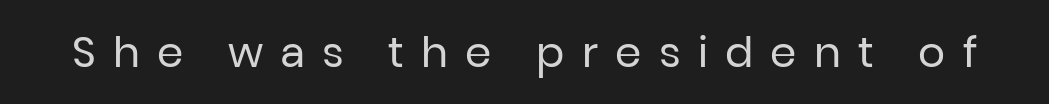
{"serif": "no", "italic": "no", "bold": "no", "weight": "regular", "width": "normal", "stroke_contrast": "low", "x_height": "medium", "monospaced": "no", "underline": "no", "letter_spacing": "wide", "letter_spacing_em": 0.41, "glyph_px": 42}
